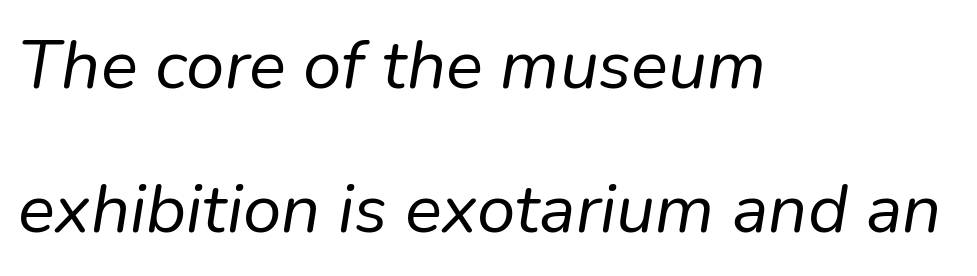
Has an underline been added? It has not. A quiet, ordinary-to-light weight characterises the typeface. Think of a printed novel: that variable character pitch is what you see here. The rendering applies a slant to the glyphs.
